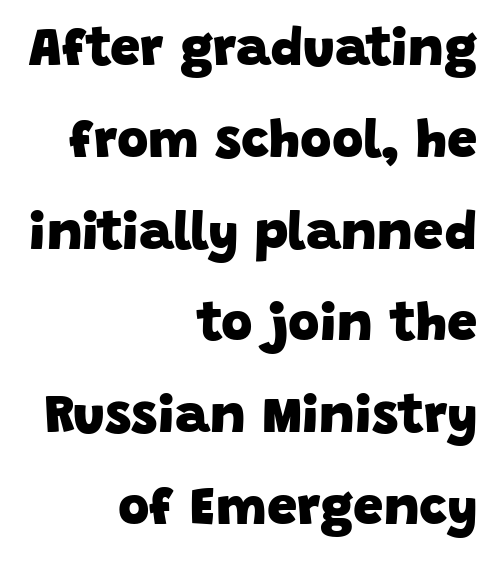
Think of a printed novel: that variable character pitch is what you see here. Horizontal bands of white between lines are of average thickness. Emphasis by weight is at full strength: bold. Honestly, there is no underline to notice here at all. I'd call this a sans setting — the letters go barefoot. If you drew a ruler down the right edge, every line would touch it.
